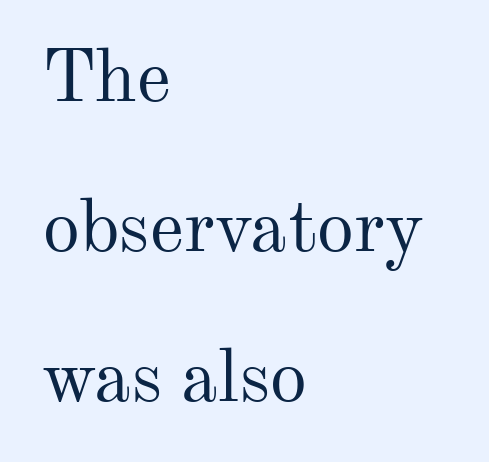
Q: Is the text bold? A: No.
Q: Is the text italic (slanted)? A: No, it is upright.
Q: Is the typeface a serif or a sans-serif typeface? A: Serif.
Q: Is the text underlined? A: No.
Q: How is the paragraph aligned? A: Left-aligned.
Q: Is the spacing between letters normal or unusually wide? A: Normal.
Q: Is the spacing between lines tight, normal or loose? A: Loose.
Q: Width (condensed, normal, or wide)? A: Normal.
Q: Stroke contrast? A: Medium.
Q: x-height? A: Small.
Q: Monospaced? A: No.
